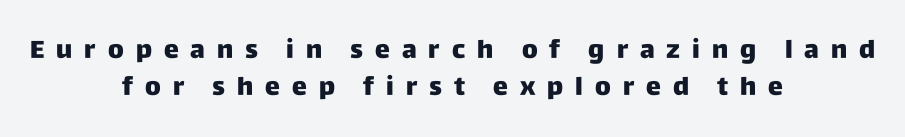
The image shows 25 px bold type, upright; set centered, normal line spacing (1.48x), unusually wide letter spacing (+0.48 em), not underlined.
